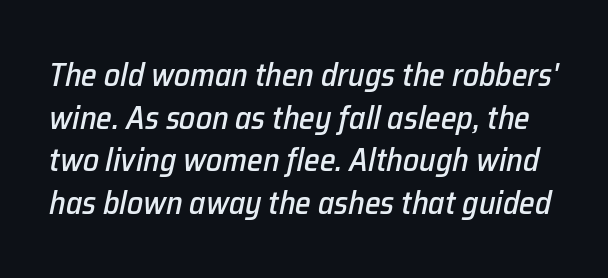
Note the varied advance widths — an 'i' is clearly narrower than an 'm'. The text carries the slant typical of an italic or oblique font. A clean baseline with only descenders dipping below it. Each word holds together tightly as a unit, with standard inter-letter gaps. In terms of leading, this rendering sits right in the middle.
